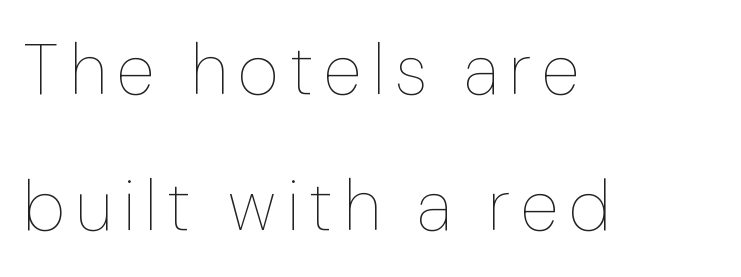
{"italic": "no", "bold": "no", "weight": "thin", "width": "normal", "stroke_contrast": "low", "x_height": "medium", "monospaced": "no", "underline": "no", "align": "left", "line_spacing": "loose", "line_spacing_ratio": 1.92, "glyph_px": 71}
